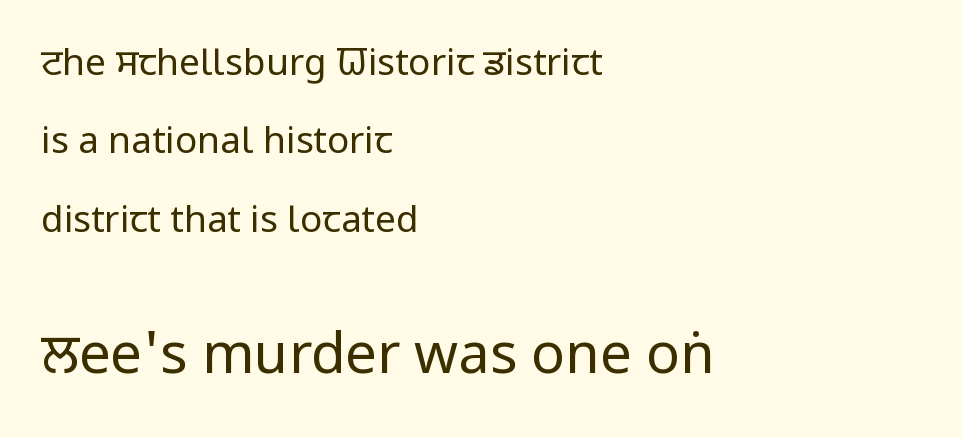
The face used here is proportionally spaced, like ordinary book or web type. The typesetter chose a ragged-right arrangement here. Nothing heavy about these letters — not bold at all. A typesetter would call this zero additional tracking.
